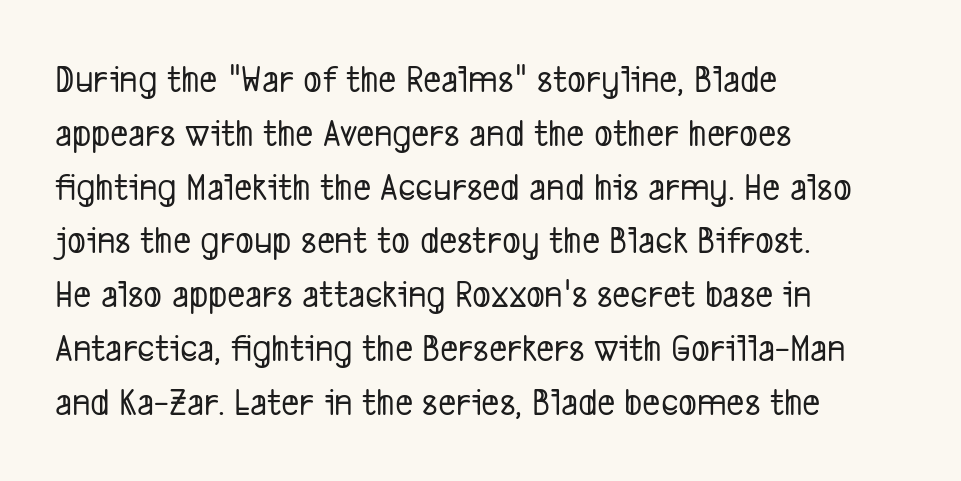
{"serif": "no", "width": "condensed", "stroke_contrast": "low", "x_height": "medium", "monospaced": "no", "underline": "no", "align": "left", "line_spacing": "normal", "line_spacing_ratio": 1.38, "letter_spacing": "normal", "letter_spacing_em": 0.0, "glyph_px": 39}
